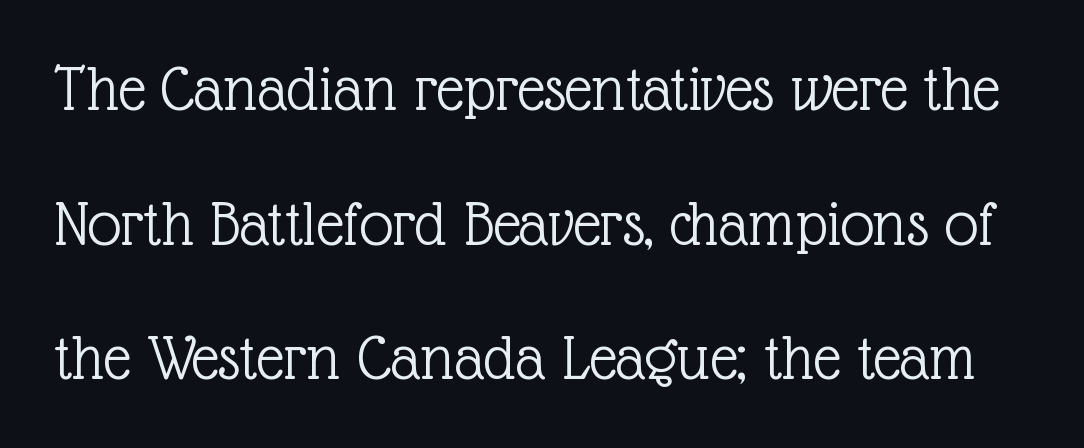
This is roman type, the default non-slanted kind. Think standard paragraph weight, or any step lighter than that. Typographically, this falls in the serif category. The zone under the glyphs is completely vacant. Horizontal bands of white between lines are thick stripes.
